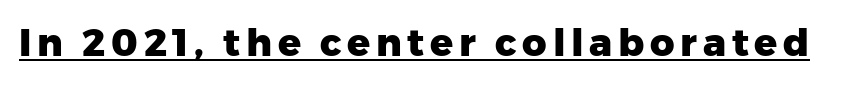
The image shows 38 px heavy sans-serif type, upright; set underlined; low stroke contrast and a medium x-height.
